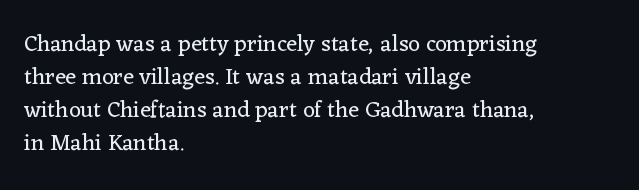
Q: Is the text bold? A: No.
Q: Is the text italic (slanted)? A: No, it is upright.
Q: Is the text underlined? A: No.
Q: How is the paragraph aligned? A: Left-aligned.
Q: Is the spacing between letters normal or unusually wide? A: Normal.
Q: Is the spacing between lines tight, normal or loose? A: Normal.
